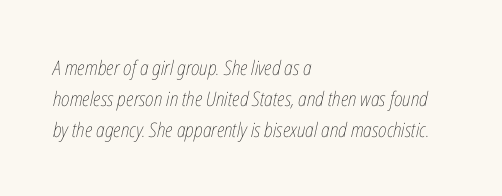
Q: Is the text bold? A: No.
Q: Is the text italic (slanted)? A: Yes, it leans right by about 12 degrees.
Q: Is the text underlined? A: No.
Q: How is the paragraph aligned? A: Left-aligned.
Q: Is the spacing between letters normal or unusually wide? A: Normal.
Q: Is the spacing between lines tight, normal or loose? A: Normal.
